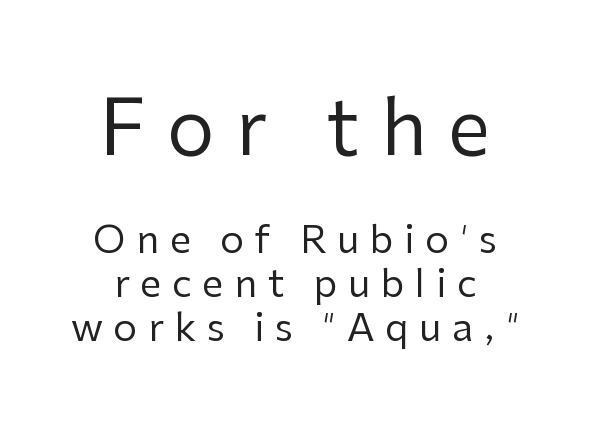
Summary of vertical rhythm: compact, with narrow interline spacing. Is the letter spacing exaggerated? Yes — the characters are pushed far apart. Grotesque or geometric, the face here clearly has no serifs. Is the stroke heavy? The answer is a plain regular-or-lighter. These lines are rendered in a variable-pitch font.
